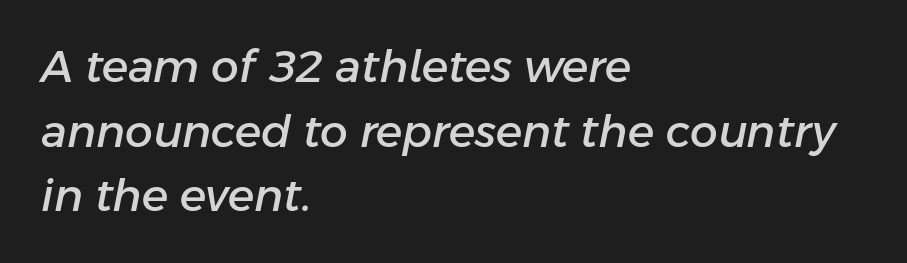
This sample is left-justified, so line endings fall wherever the words run out. No extra tracking has been applied to these lines. Would a proofreader flag this as italicized? Yes. The foot of each line stays bare and open. Think of a printed novel: that variable character pitch is what you see here.
